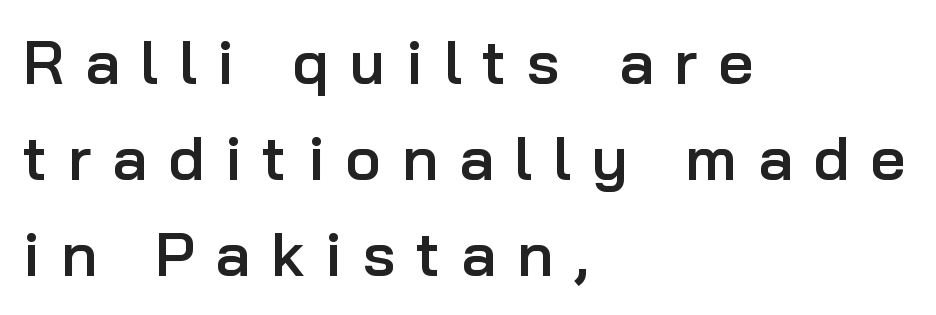
The letters advance in unequal steps, a hallmark of proportional type. Posture: straight, roman, zero tilt. Beneath every word, the page is bare. This sample uses expanded letter spacing, leaving extra air between glyphs. Baseline-to-baseline distance is the conventional proportion of letter height. This is moderately heavy type, rendered in semibold.
